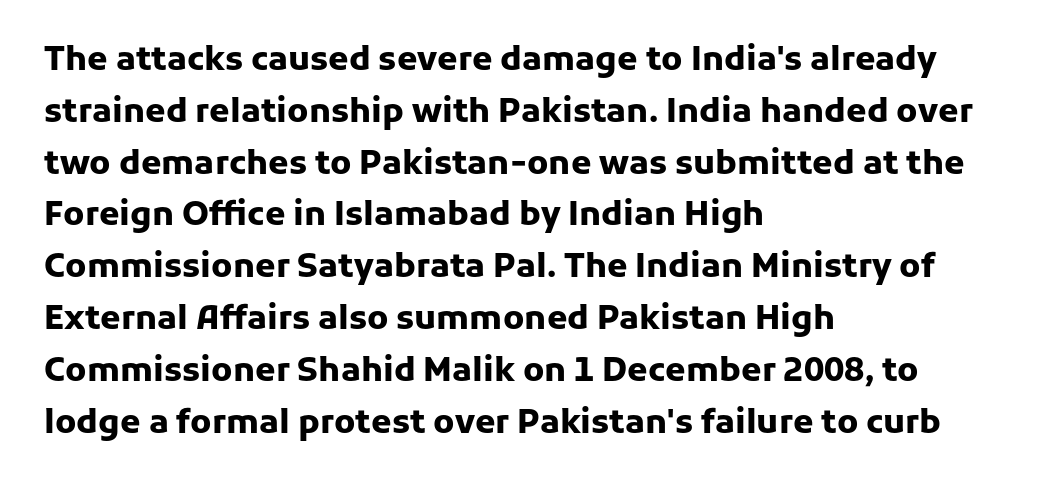
{"serif": "no", "italic": "no", "bold": "yes", "weight": "heavy", "width": "normal", "stroke_contrast": "low", "x_height": "medium", "monospaced": "no", "underline": "no", "align": "left", "line_spacing": "normal", "line_spacing_ratio": 1.57, "letter_spacing": "normal", "letter_spacing_em": 0.0, "glyph_px": 33}
